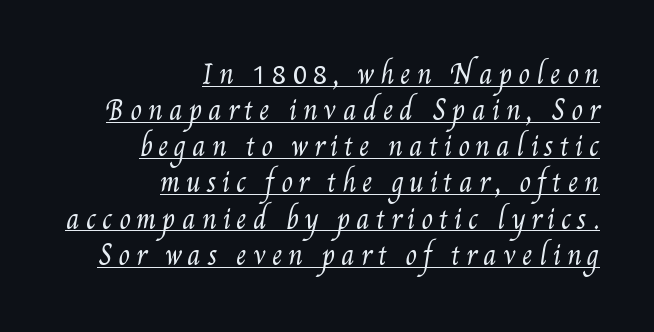
The image shows 26 px text type; set right-aligned, normal line spacing (1.39x), unusually wide letter spacing (+0.23 em), underlined.
